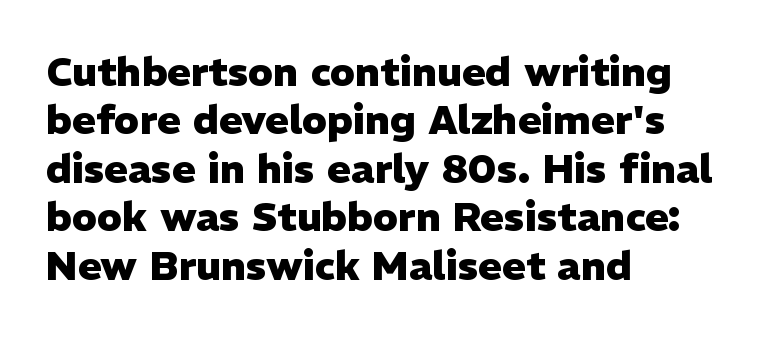
Each glyph is drawn with heavy, bold strokes. This is the regular roman posture of the typeface. Do the characters align in a grid? No, the font is proportional. The glyphs are unaccompanied by any horizontal stroke below them. Type style note: lacks serifs. Every row of glyphs begins at an identical x-position on the left.
